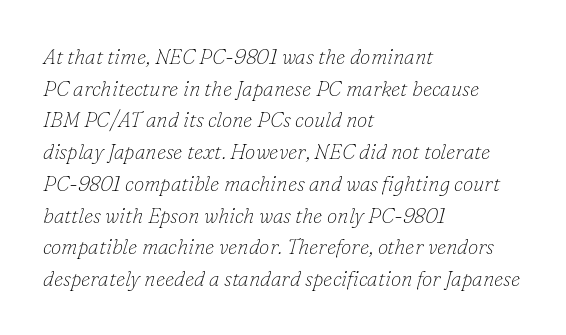
Q: Is the text bold? A: No.
Q: Is the text italic (slanted)? A: Yes, it leans right by about 16 degrees.
Q: Is the text underlined? A: No.
Q: How is the paragraph aligned? A: Left-aligned.
Q: Is the spacing between letters normal or unusually wide? A: Normal.
Q: Is the spacing between lines tight, normal or loose? A: Normal.
